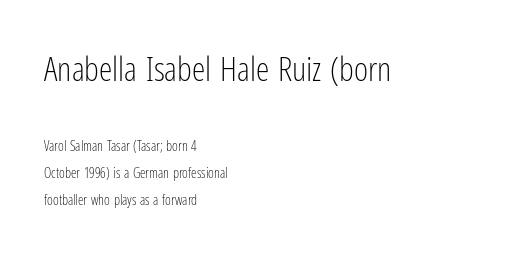
Q: Is the text bold? A: No.
Q: Is the text italic (slanted)? A: No, it is upright.
Q: Is the typeface a serif or a sans-serif typeface? A: Sans-serif.
Q: Is the text underlined? A: No.
Q: How is the paragraph aligned? A: Left-aligned.
Q: Is the spacing between letters normal or unusually wide? A: Normal.
Q: Is the spacing between lines tight, normal or loose? A: Loose.
Q: Which block of text is set in a larger size, the first (top) or the second (bottom)? A: The first (top) one.
Q: Width (condensed, normal, or wide)? A: Condensed.
Q: Stroke contrast? A: Low.
Q: x-height? A: Medium.
Q: Monospaced? A: No.
